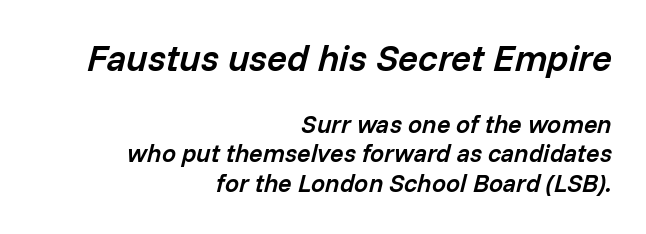
The rendering keeps characters at their native spacing. Typeset ragged left — the right edge is the straight one. Note the varied advance widths — an 'i' is clearly narrower than an 'm'. Between these two stacked blocks, the higher one wins on size. Compared with ordinary roman type, these characters are visibly tilted.
